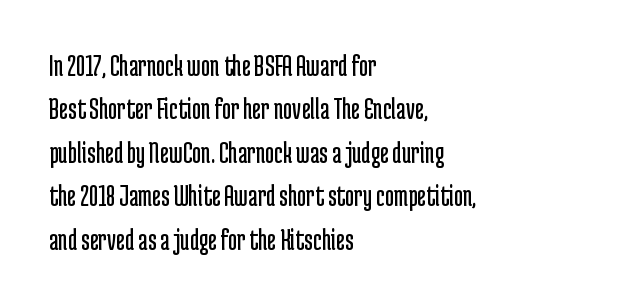
The image shows 31 px regular-weight, condensed sans-serif type, upright; set left-aligned, normal line spacing (1.4x), normal letter spacing, not underlined; low stroke contrast and a medium x-height.
